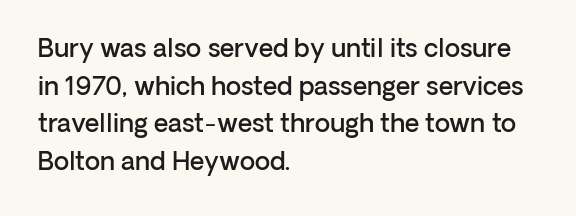
The image shows 25 px text type, upright; set left-aligned, normal line spacing (1.51x), normal letter spacing, not underlined.
